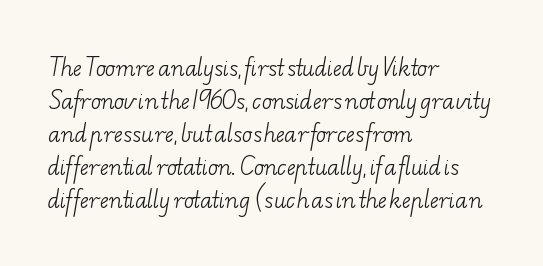
{"bold": "no", "underline": "no", "align": "left", "line_spacing": "normal", "line_spacing_ratio": 1.57, "letter_spacing": "normal", "letter_spacing_em": 0.0, "glyph_px": 21}
